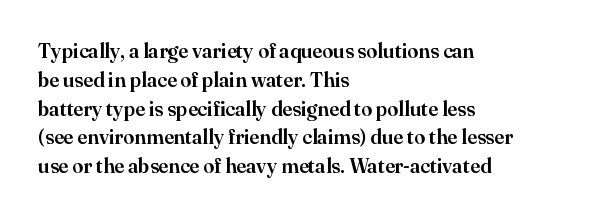
Default kerning and tracking; the words read as compact shapes. The type sits square on the baseline with zero lean. How would I describe the line gaps? Plain and ordinary. The zone under the glyphs is completely vacant. The lines are quadded left.
